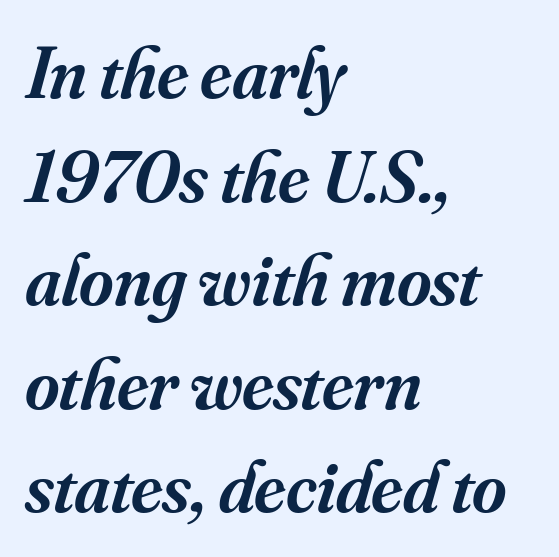
The image shows 74 px semibold serif type, italic (leaning right); set left-aligned, normal line spacing (1.4x), normal letter spacing, not underlined; medium stroke contrast and a small x-height.
